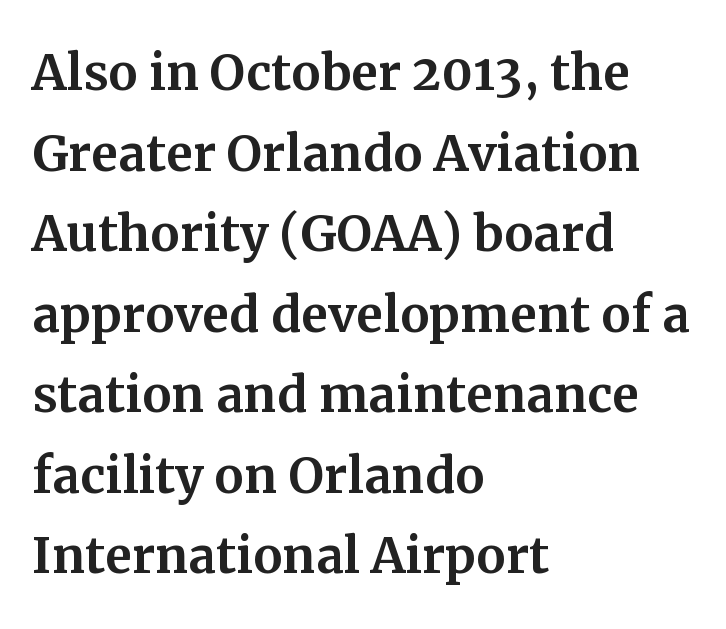
{"serif": "yes", "italic": "no", "width": "normal", "stroke_contrast": "medium", "x_height": "medium", "monospaced": "no", "underline": "no", "align": "left", "line_spacing_ratio": 1.22, "letter_spacing": "normal", "letter_spacing_em": 0.0, "glyph_px": 66}
